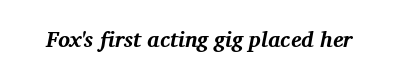
{"italic": "yes", "lean": "right", "slant_degrees": 11, "bold": "yes", "underline": "no", "letter_spacing": "normal", "letter_spacing_em": 0.0, "glyph_px": 22}
